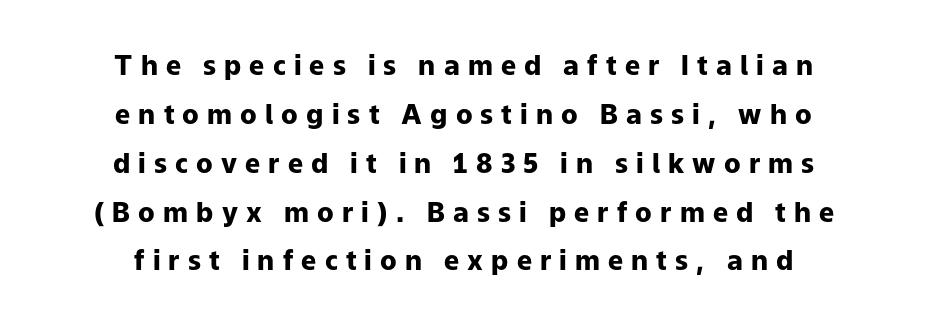
{"italic": "no", "bold": "yes", "underline": "no", "align": "center", "line_spacing_ratio": 1.81, "letter_spacing": "wide", "letter_spacing_em": 0.3, "glyph_px": 27}
